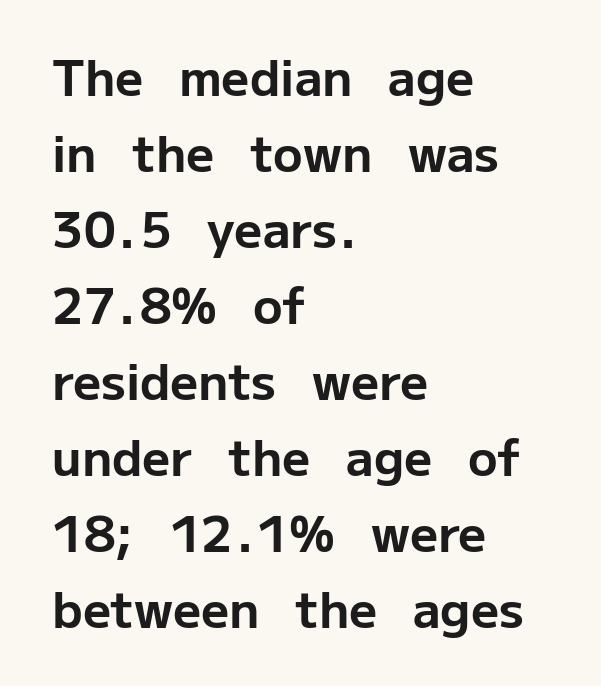
The image shows 49 px bold sans-serif type, upright; set left-aligned, normal line spacing (1.55x), normal letter spacing, not underlined; low stroke contrast and a medium x-height.
